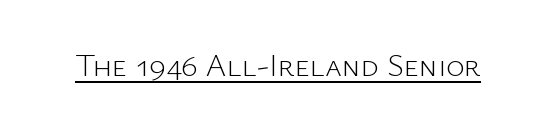
Look at the bottom of the vertical strokes: they stop flat, with no serifs. Bold? No — there's no thickening of the strokes. Looks like regular typesetting: each glyph gets only the width it needs. No extra tracking has been applied to these lines.
